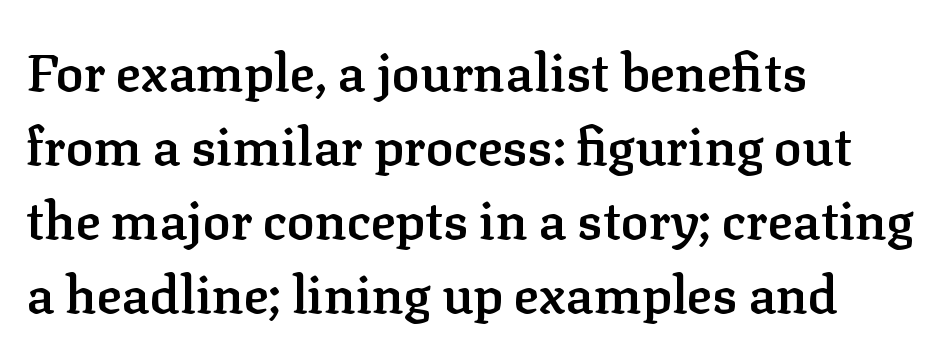
Q: Is the text bold? A: Semi-bold.
Q: Is the text italic (slanted)? A: No, it is upright.
Q: Is the typeface a serif or a sans-serif typeface? A: Serif.
Q: Is the text underlined? A: No.
Q: How is the paragraph aligned? A: Left-aligned.
Q: Is the spacing between letters normal or unusually wide? A: Normal.
Q: Is the spacing between lines tight, normal or loose? A: Normal.
Q: Width (condensed, normal, or wide)? A: Normal.
Q: Stroke contrast? A: Low.
Q: x-height? A: Medium.
Q: Monospaced? A: No.
